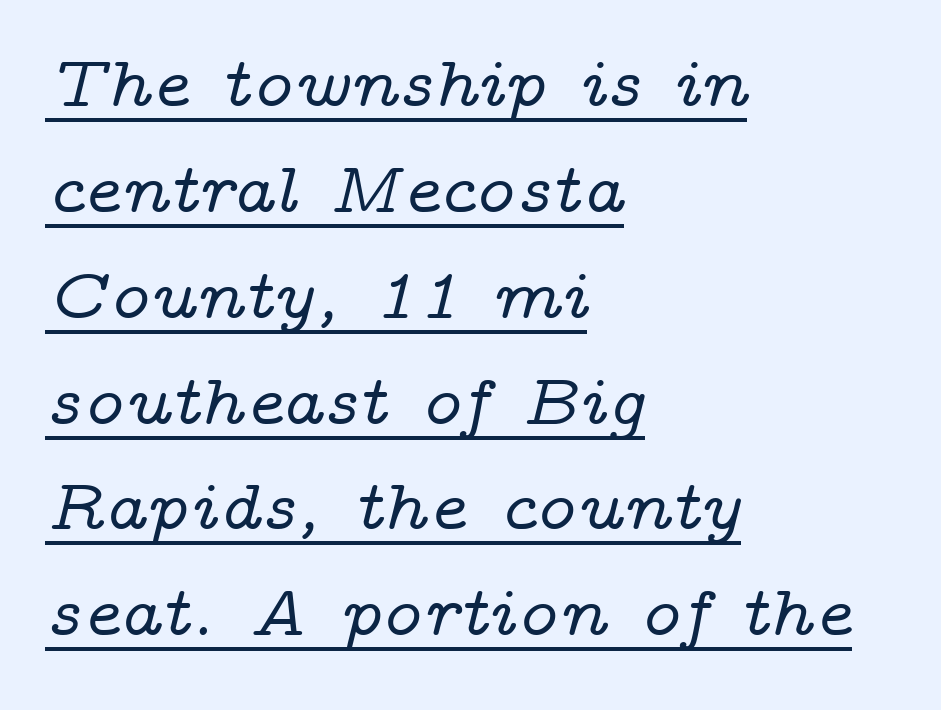
Q: Is the text italic (slanted)? A: Yes, it leans right by about 14 degrees.
Q: Is the typeface a serif or a sans-serif typeface? A: Serif.
Q: Is the text underlined? A: Yes.
Q: How is the paragraph aligned? A: Left-aligned.
Q: Is the spacing between letters normal or unusually wide? A: Normal.
Q: Is the spacing between lines tight, normal or loose? A: Normal.
Q: Width (condensed, normal, or wide)? A: Wide.
Q: Stroke contrast? A: Low.
Q: x-height? A: Medium.
Q: Monospaced? A: No.
